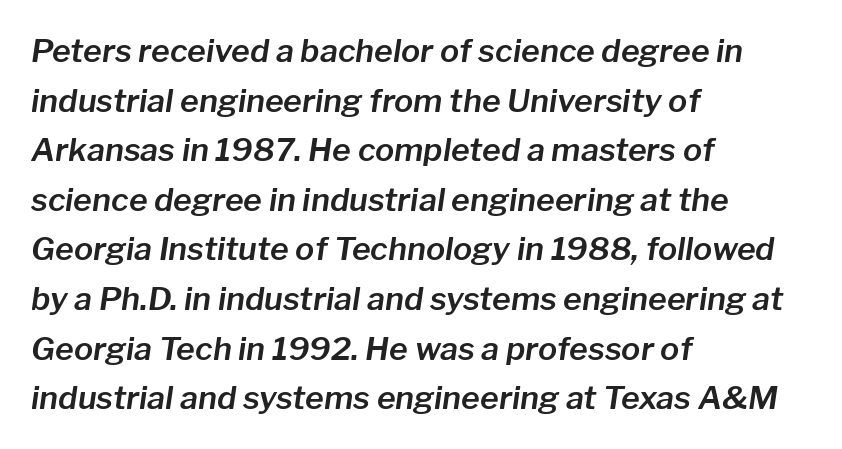
Q: Is the text italic (slanted)? A: Yes, it leans right by about 8 degrees.
Q: Is the text underlined? A: No.
Q: How is the paragraph aligned? A: Left-aligned.
Q: Is the spacing between letters normal or unusually wide? A: Normal.
Q: Is the spacing between lines tight, normal or loose? A: Normal.
Q: Width (condensed, normal, or wide)? A: Normal.
Q: Stroke contrast? A: Low.
Q: x-height? A: Medium.
Q: Monospaced? A: No.
